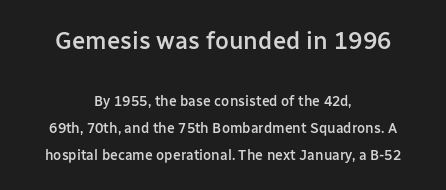
The image shows 24 px text type, upright; set centered, loose line spacing (1.93x), normal letter spacing, not underlined; the first (top) block is 1.71x larger.
